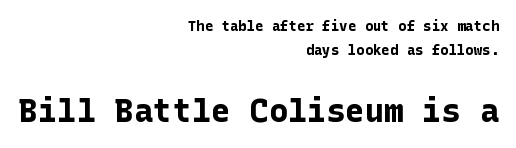
The baseline area is clear. If you squint, the bottom block still reads clearly — it's the larger of the two. Compared with a flush-left layout, this one pins lines to the opposite, right side. Emphasis by weight is at full strength: bold. Examine the stroke ends and you'll find no serifs. The letters stand upright; this is a roman face.
